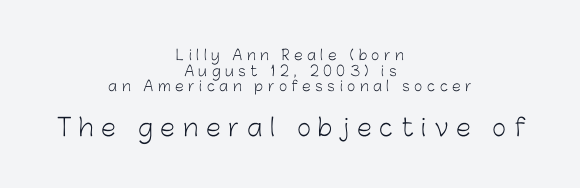
{"italic": "no", "bold": "no", "underline": "no", "align": "center", "line_spacing": "tight", "line_spacing_ratio": 1.11, "letter_spacing": "wide", "letter_spacing_em": 0.33, "larger_block": "second", "size_ratio": 1.71, "glyph_px": 24}
